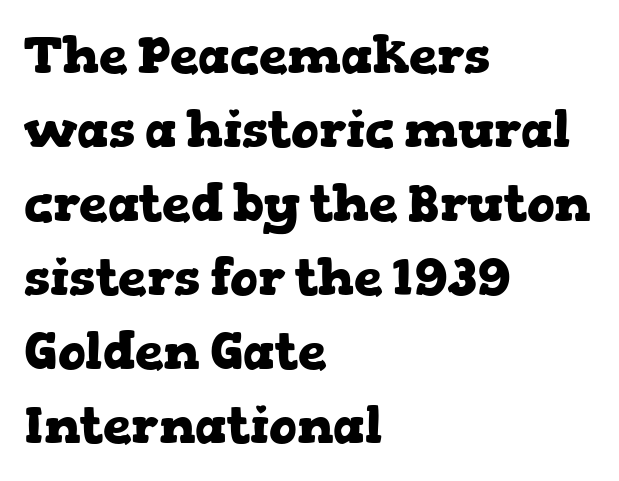
{"serif": "yes", "italic": "no", "bold": "yes", "weight": "heavy", "width": "wide", "stroke_contrast": "low", "x_height": "medium", "monospaced": "no", "underline": "no", "align": "left", "line_spacing": "normal", "line_spacing_ratio": 1.45, "letter_spacing": "normal", "letter_spacing_em": 0.0, "glyph_px": 51}
